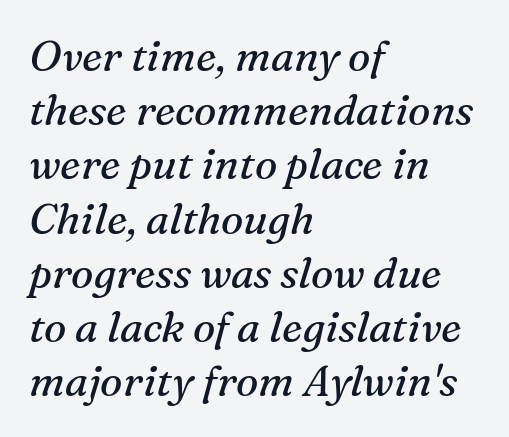
{"serif": "yes", "italic": "yes", "lean": "right", "slant_degrees": 16, "bold": "no", "weight": "regular", "width": "normal", "stroke_contrast": "medium", "x_height": "medium", "monospaced": "no", "underline": "no", "align": "left", "line_spacing": "normal", "line_spacing_ratio": 1.29, "letter_spacing": "normal", "letter_spacing_em": 0.0, "glyph_px": 42}
